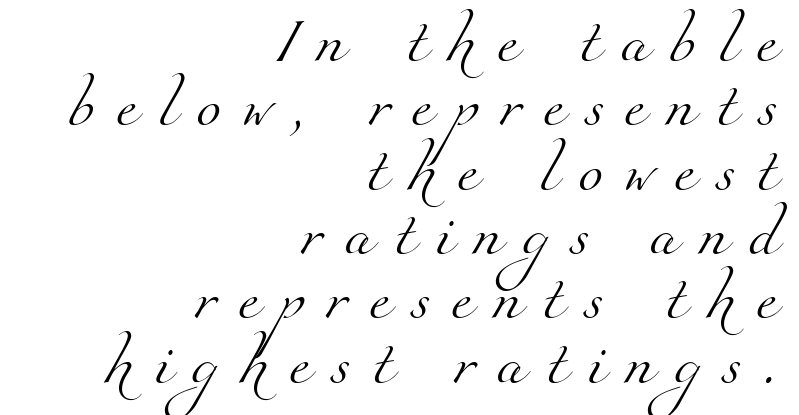
The image shows 45 px light serif type; set right-aligned, normal line spacing (1.43x), unusually wide letter spacing (+0.47 em), not underlined; medium stroke contrast and a small x-height.
